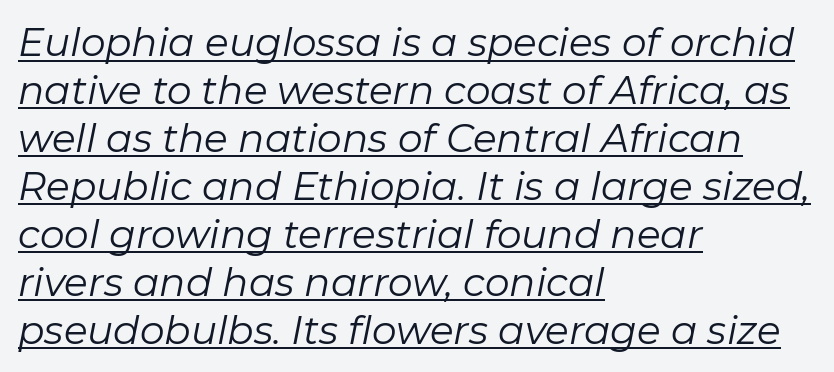
{"italic": "yes", "lean": "right", "slant_degrees": 11, "bold": "no", "weight": "regular", "width": "normal", "stroke_contrast": "low", "x_height": "medium", "monospaced": "no", "underline": "yes", "align": "left", "line_spacing_ratio": 1.23, "letter_spacing": "normal", "letter_spacing_em": 0.0, "glyph_px": 39}
